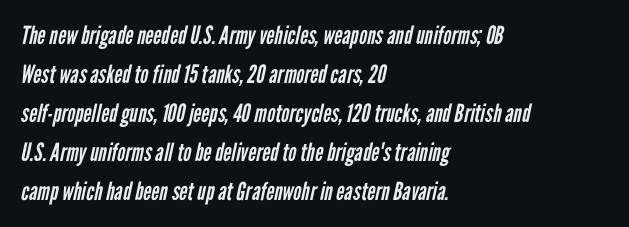
The image shows 25 px text type; set left-aligned, normal line spacing (1.56x), normal letter spacing, not underlined.
